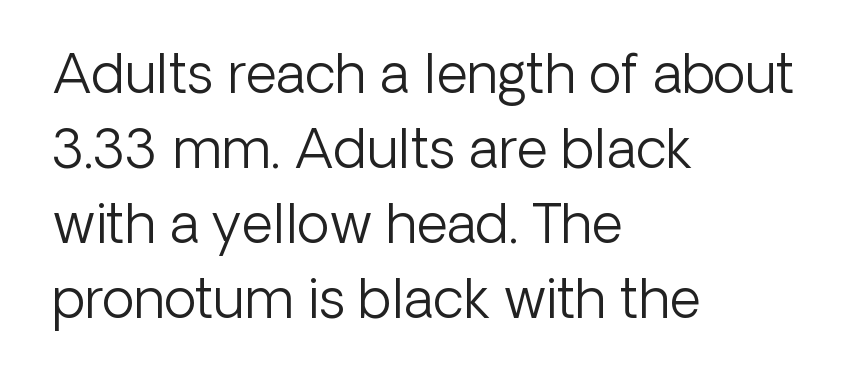
The face used here is a sans, in the tradition of grotesques and geometrics. Interline gaps are of average width in this sample. Think standard paragraph weight, or any step lighter than that. Descender tails drop into unmarked territory. Typeset ragged right — the left edge is the straight one.
